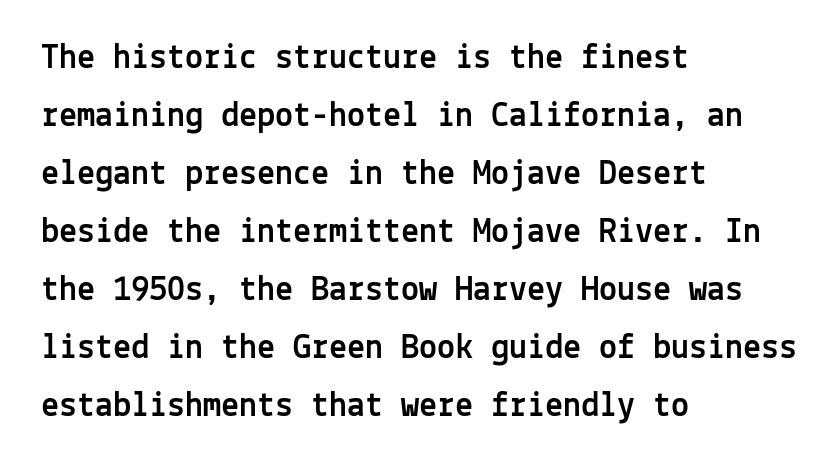
The area under the type is left untouched. Observe the absence of serifs on each vertical stroke in this sample. Tall strokes in this sample are plumb rather than angled. Summary of vertical rhythm: regular, with standard interline spacing. Every character here occupies the same horizontal width, giving the sample a typewriter-like rhythm.
